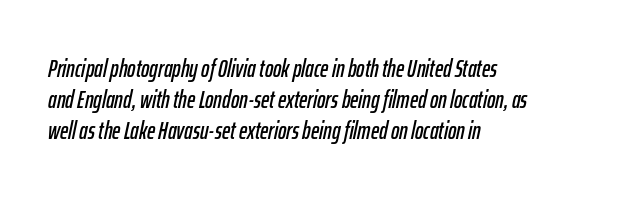
Q: Is the text italic (slanted)? A: Yes, it leans right by about 12 degrees.
Q: Is the text underlined? A: No.
Q: How is the paragraph aligned? A: Left-aligned.
Q: Is the spacing between letters normal or unusually wide? A: Normal.
Q: Is the spacing between lines tight, normal or loose? A: Normal.
